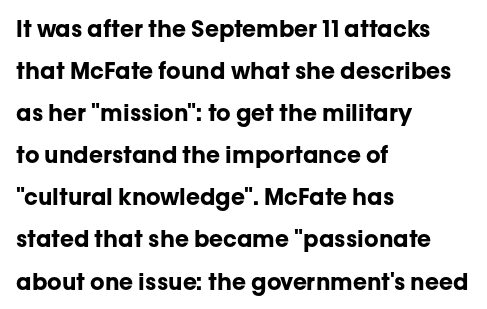
The specimen reads as upright at a glance. Is the letter spacing exaggerated? No — it looks like the ordinary default. These lines stack with their left ends in a neat column. The baseline area is clear. Stroke thickness is high; the sample reads as a true bold.
